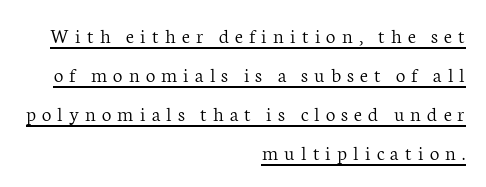
The image shows 21 px text type, upright; set right-aligned, line spacing 1.86x, unusually wide letter spacing (+0.29 em), underlined.
